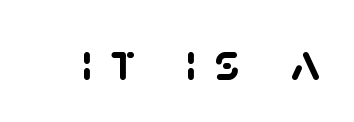
The image shows 53 px semibold sans-serif type; set unusually wide letter spacing (+0.34 em), not underlined; low stroke contrast and a large x-height.
